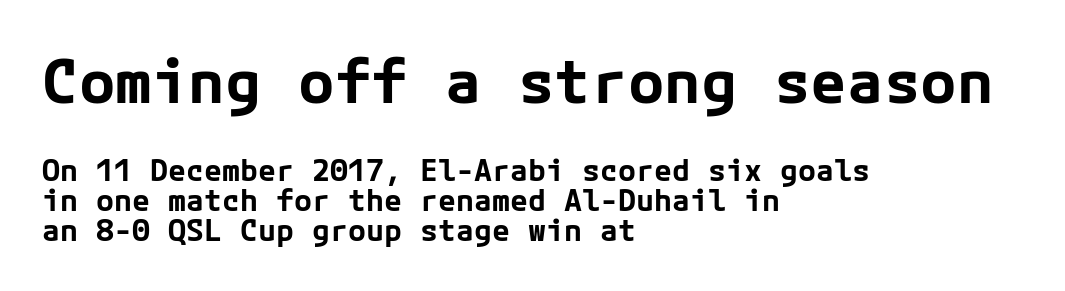
Q: Is the text bold? A: Yes.
Q: Is the text italic (slanted)? A: No, it is upright.
Q: Is the typeface a serif or a sans-serif typeface? A: Sans-serif.
Q: Is the text underlined? A: No.
Q: How is the paragraph aligned? A: Left-aligned.
Q: Is the spacing between letters normal or unusually wide? A: Normal.
Q: Is the spacing between lines tight, normal or loose? A: Tight.
Q: Which block of text is set in a larger size, the first (top) or the second (bottom)? A: The first (top) one.
Q: Width (condensed, normal, or wide)? A: Normal.
Q: Stroke contrast? A: Low.
Q: x-height? A: Medium.
